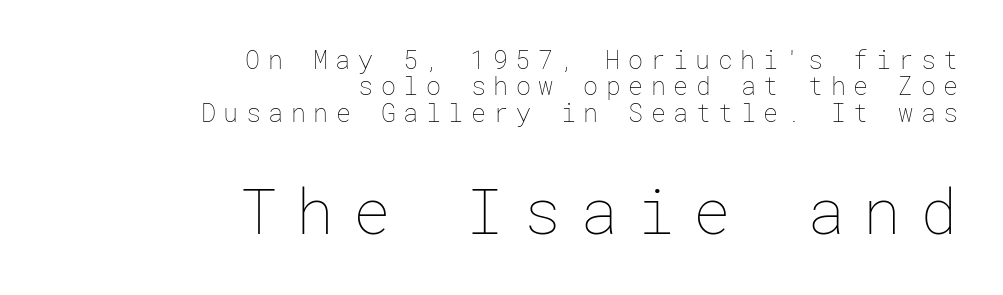
{"italic": "no", "bold": "no", "weight": "thin", "width": "normal", "stroke_contrast": "low", "x_height": "medium", "underline": "no", "align": "right", "line_spacing": "tight", "line_spacing_ratio": 1.06, "letter_spacing": "wide", "letter_spacing_em": 0.3, "larger_block": "second", "size_ratio": 2.52, "glyph_px": 63}
